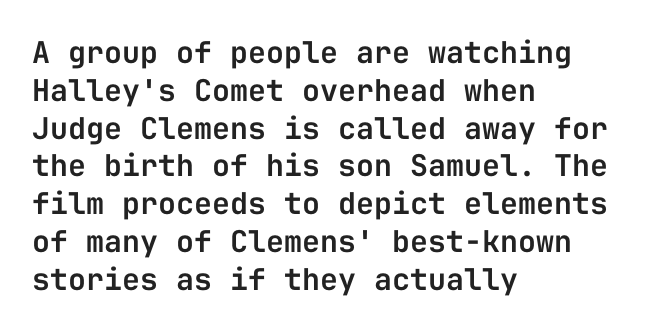
The image shows 30 px sans-serif type, upright, monospaced; set left-aligned, normal line spacing (1.26x), normal letter spacing, not underlined; low stroke contrast and a medium x-height.
